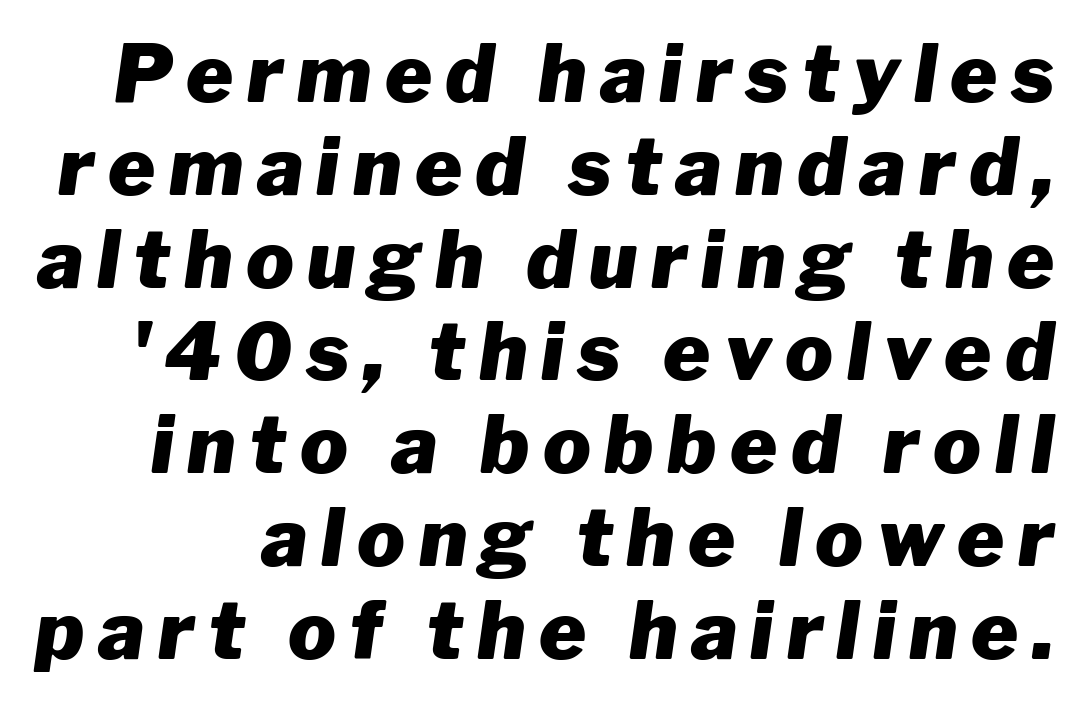
Q: Is the text bold? A: Yes.
Q: Is the text italic (slanted)? A: Yes, it leans right by about 8 degrees.
Q: Is the text underlined? A: No.
Q: Width (condensed, normal, or wide)? A: Normal.
Q: Stroke contrast? A: Low.
Q: x-height? A: Medium.
Q: Monospaced? A: No.
